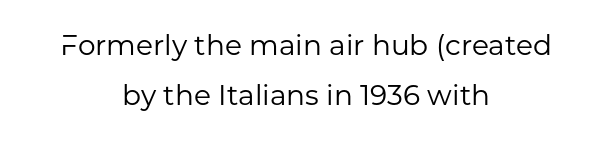
Q: Is the text bold? A: No.
Q: Is the text italic (slanted)? A: No, it is upright.
Q: Is the typeface a serif or a sans-serif typeface? A: Sans-serif.
Q: Is the text underlined? A: No.
Q: How is the paragraph aligned? A: Centered.
Q: Is the spacing between letters normal or unusually wide? A: Normal.
Q: Width (condensed, normal, or wide)? A: Normal.
Q: Stroke contrast? A: Low.
Q: x-height? A: Medium.
Q: Monospaced? A: No.
